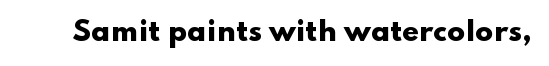
The image shows 27 px bold type, upright; set normal letter spacing, not underlined.
